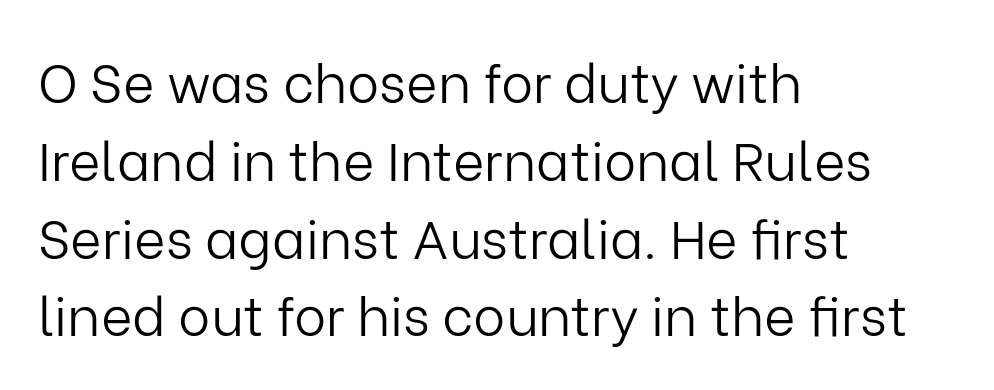
{"serif": "no", "italic": "no", "bold": "no", "weight": "light", "width": "normal", "stroke_contrast": "low", "x_height": "medium", "monospaced": "no", "underline": "no", "align": "left", "line_spacing": "normal", "line_spacing_ratio": 1.44, "letter_spacing": "normal", "letter_spacing_em": 0.0, "glyph_px": 54}
